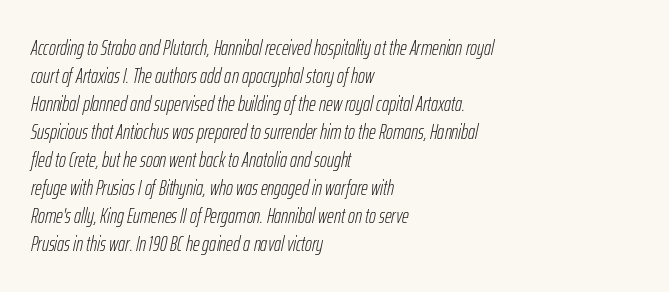
The image shows 21 px text type, italic (leaning right); set left-aligned, normal line spacing (1.33x), normal letter spacing, not underlined.
